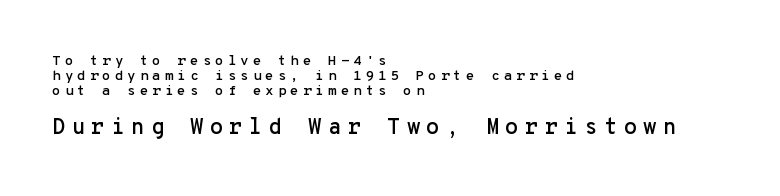
{"italic": "no", "underline": "no", "align": "left", "line_spacing": "tight", "line_spacing_ratio": 1.06, "letter_spacing": "wide", "letter_spacing_em": 0.28, "larger_block": "second", "size_ratio": 1.57, "glyph_px": 22}
